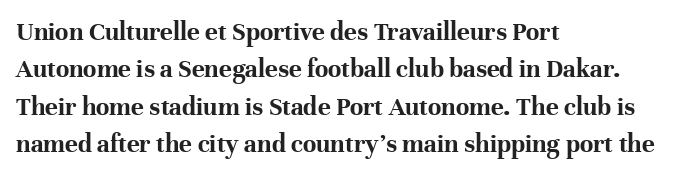
Q: Is the text bold? A: Yes.
Q: Is the text italic (slanted)? A: No, it is upright.
Q: Is the text underlined? A: No.
Q: How is the paragraph aligned? A: Left-aligned.
Q: Is the spacing between letters normal or unusually wide? A: Normal.
Q: Is the spacing between lines tight, normal or loose? A: Normal.
